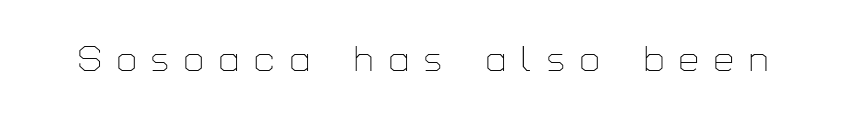
{"serif": "no", "italic": "no", "bold": "no", "weight": "thin", "width": "normal", "stroke_contrast": "low", "x_height": "medium", "monospaced": "no", "underline": "no", "letter_spacing": "wide", "letter_spacing_em": 0.44, "glyph_px": 35}
